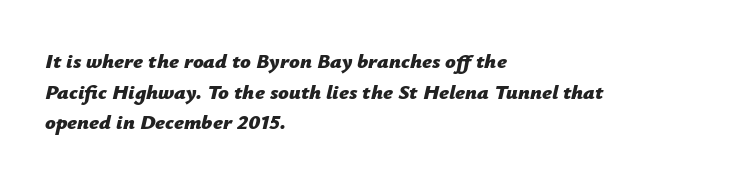
The image shows 21 px bold type, italic (leaning right); set left-aligned, normal line spacing (1.46x), normal letter spacing, not underlined.
